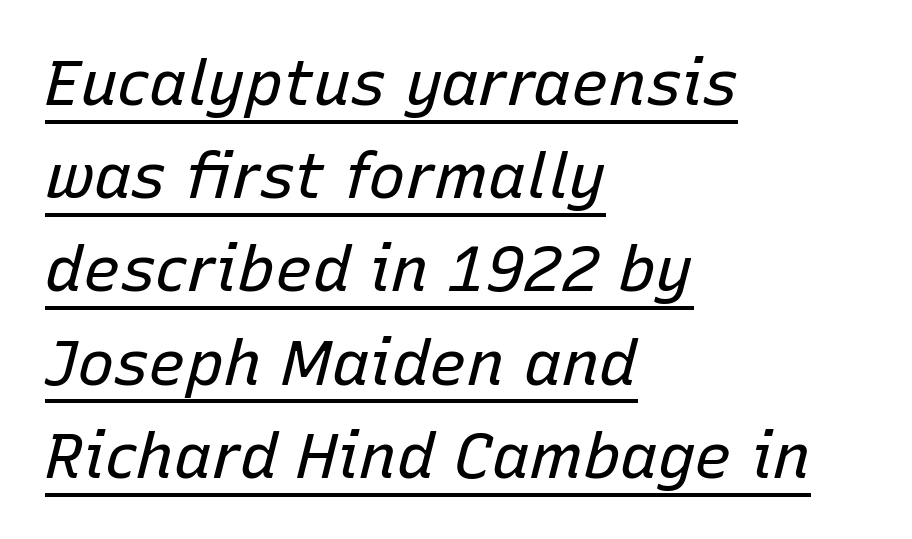
Q: Is the text bold? A: No.
Q: Is the text italic (slanted)? A: Yes, it leans right by about 15 degrees.
Q: Is the text underlined? A: Yes.
Q: How is the paragraph aligned? A: Left-aligned.
Q: Is the spacing between letters normal or unusually wide? A: Normal.
Q: Is the spacing between lines tight, normal or loose? A: Normal.
Q: Width (condensed, normal, or wide)? A: Normal.
Q: Stroke contrast? A: Low.
Q: x-height? A: Medium.
Q: Monospaced? A: No.
